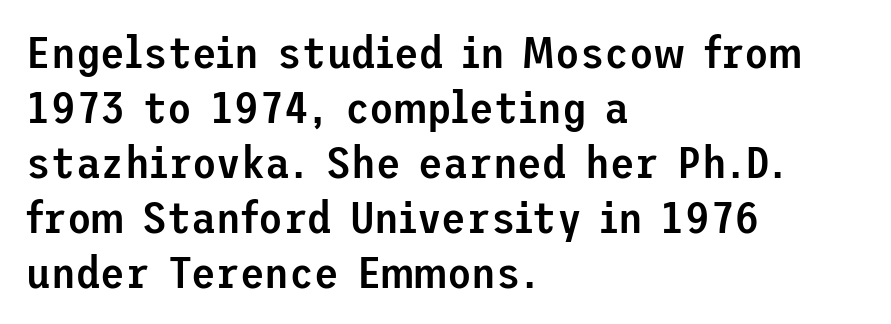
Style check: upright. Notice the strokes are somewhat thickened but not fully heavy: this is a semibold. The rendering shows plain stroke endings on the letterforms — a sans-serif design. Letter spacing: default. The ragged edge is on the right, which tells us the setting is flush left.
